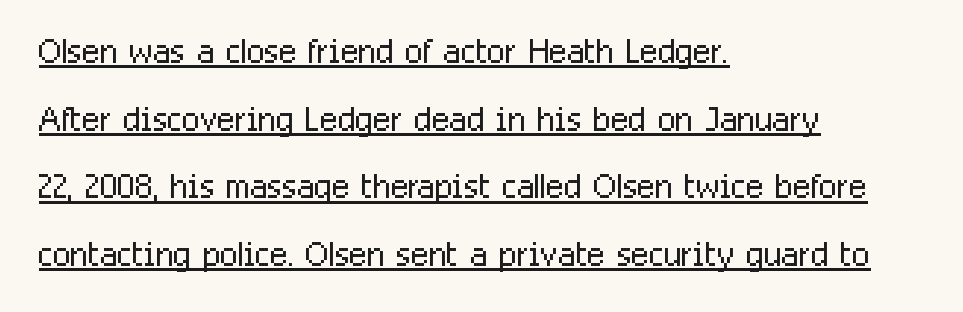
The lines are quadded left. This sample carries an underscore along the baseline area. The lettering holds an erect, upright posture throughout. No heavy texture on the line: the type isn't bold.
